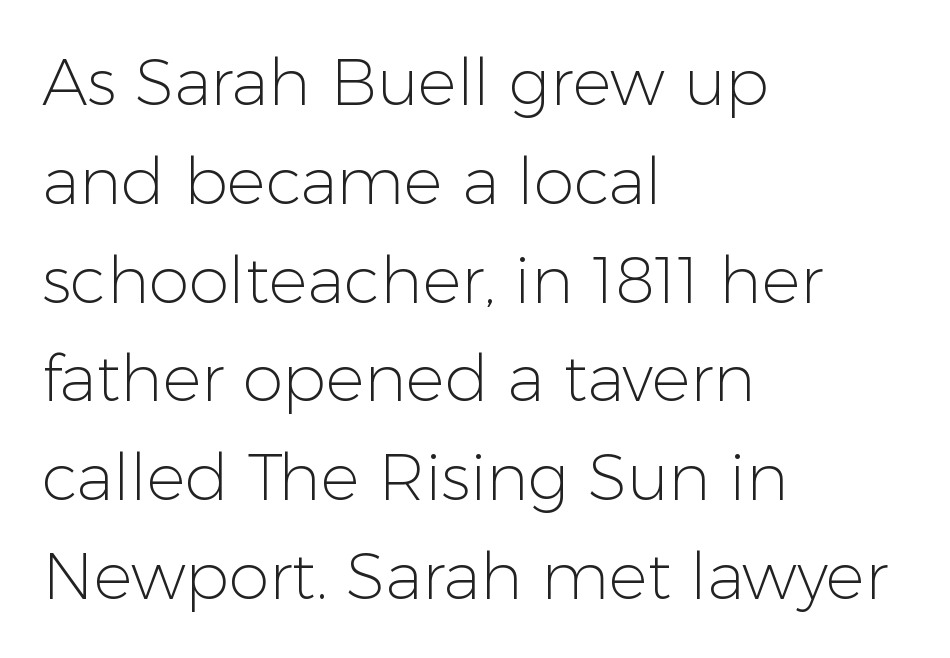
{"serif": "no", "italic": "no", "bold": "no", "weight": "light", "width": "normal", "stroke_contrast": "low", "x_height": "medium", "monospaced": "no", "underline": "no", "align": "left", "line_spacing": "normal", "line_spacing_ratio": 1.52, "letter_spacing": "normal", "letter_spacing_em": 0.0, "glyph_px": 65}
